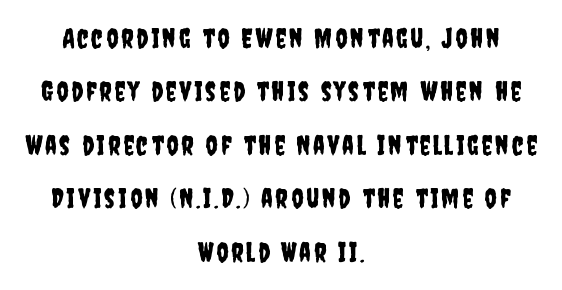
The image shows 27 px text type, upright; set centered, loose line spacing (1.98x), not underlined.
